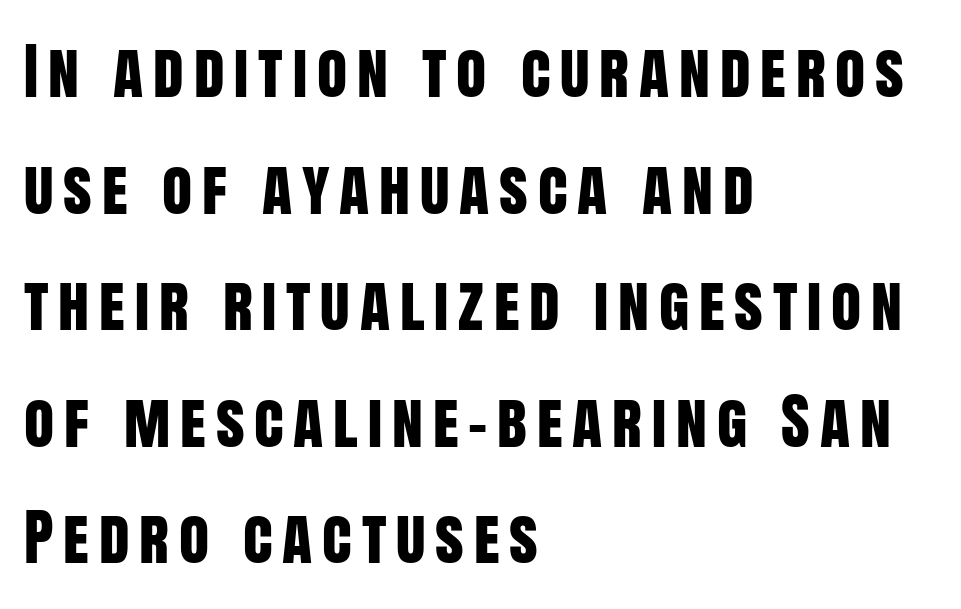
The image shows 62 px condensed sans-serif type, upright; set left-aligned, line spacing 1.88x, not underlined; low stroke contrast and a large x-height.
